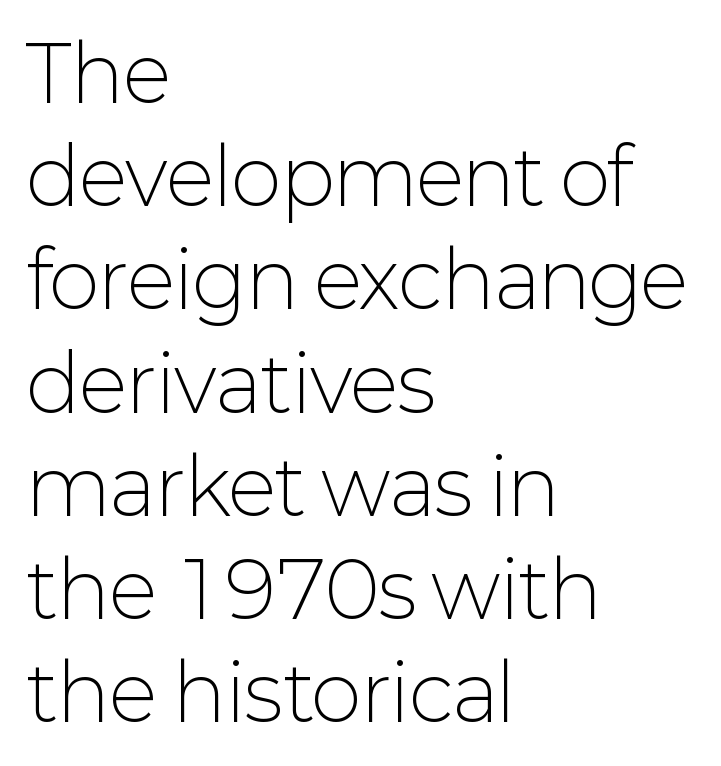
The image shows 77 px light sans-serif type, upright; set left-aligned, normal line spacing (1.34x), normal letter spacing, not underlined; low stroke contrast and a medium x-height.
